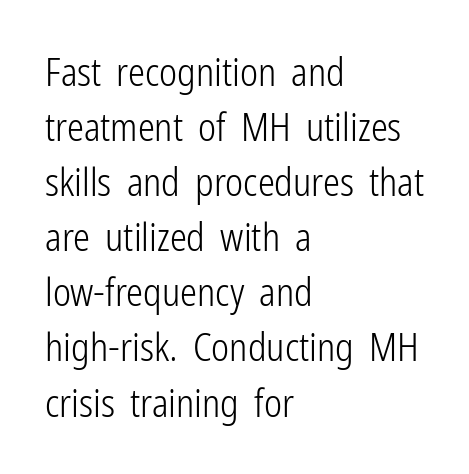
The image shows 38 px light, condensed sans-serif type, upright; set left-aligned, normal line spacing (1.45x), normal letter spacing, not underlined; low stroke contrast and a medium x-height.
